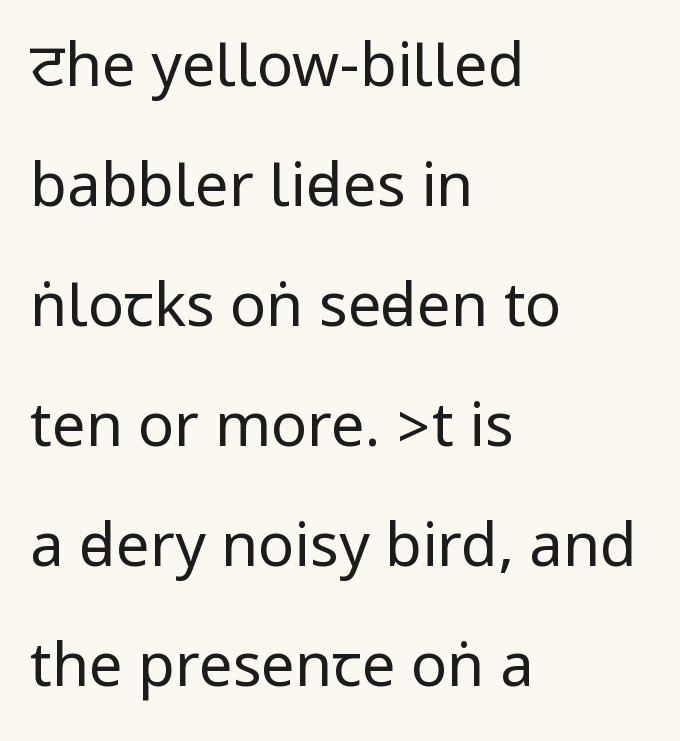
{"serif": "no", "italic": "no", "bold": "no", "weight": "regular", "width": "condensed", "stroke_contrast": "low", "underline": "no", "align": "left", "line_spacing": "loose", "line_spacing_ratio": 2.0, "letter_spacing": "normal", "letter_spacing_em": 0.0, "glyph_px": 60}
